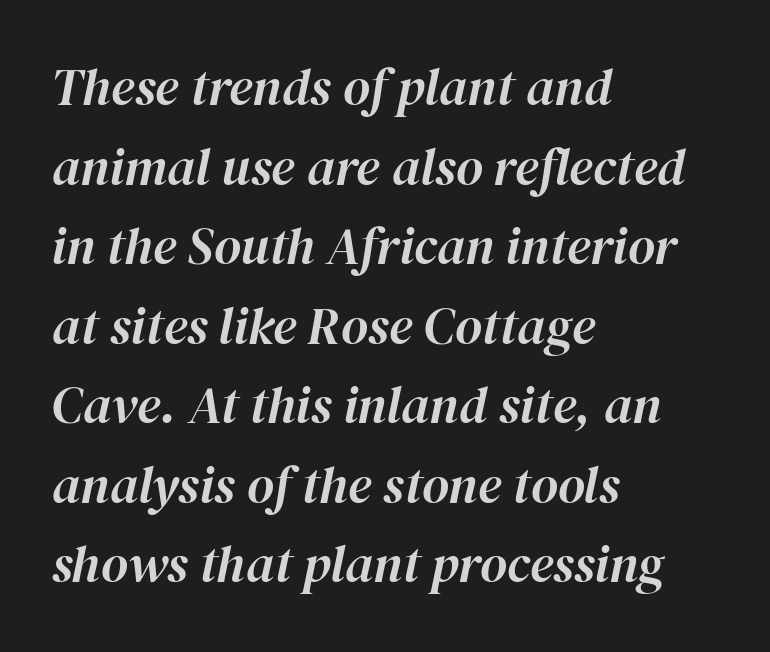
The image shows 52 px text type, italic (leaning right); set left-aligned, normal line spacing (1.53x), normal letter spacing, not underlined; high stroke contrast and a medium x-height.
